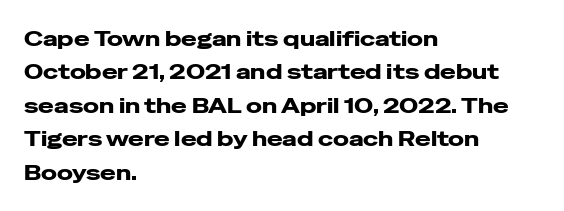
{"italic": "no", "underline": "no", "align": "left", "line_spacing": "normal", "line_spacing_ratio": 1.59, "letter_spacing": "normal", "letter_spacing_em": 0.0, "glyph_px": 21}
